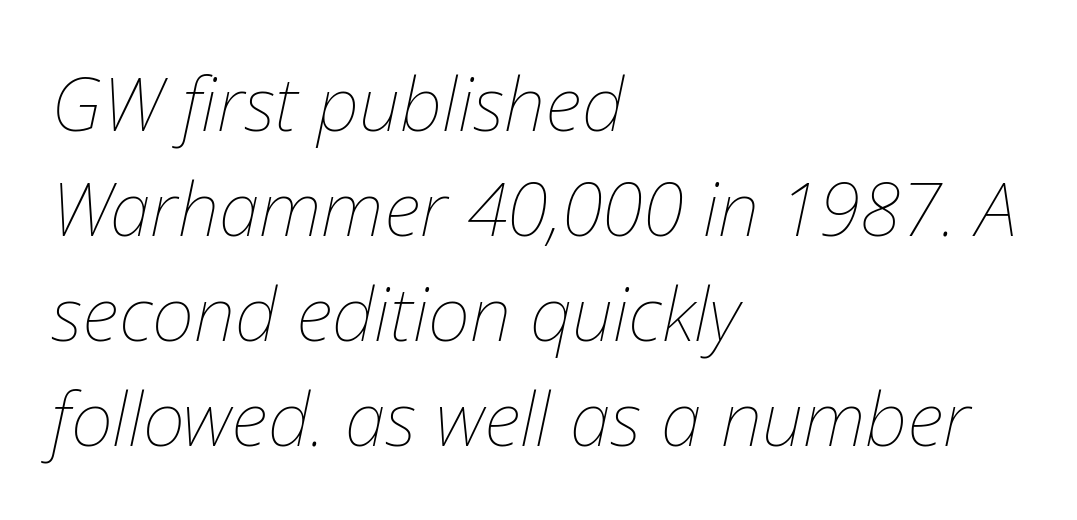
Line beginnings align vertically; line endings do not. The letterforms sit at book weight or below. You could not count columns in this text — the font is proportionally spaced. Successive baselines arrive at the customary interval. This sample uses an oblique cut, with every glyph tilted off the vertical. The strip under each line holds only bare page.
